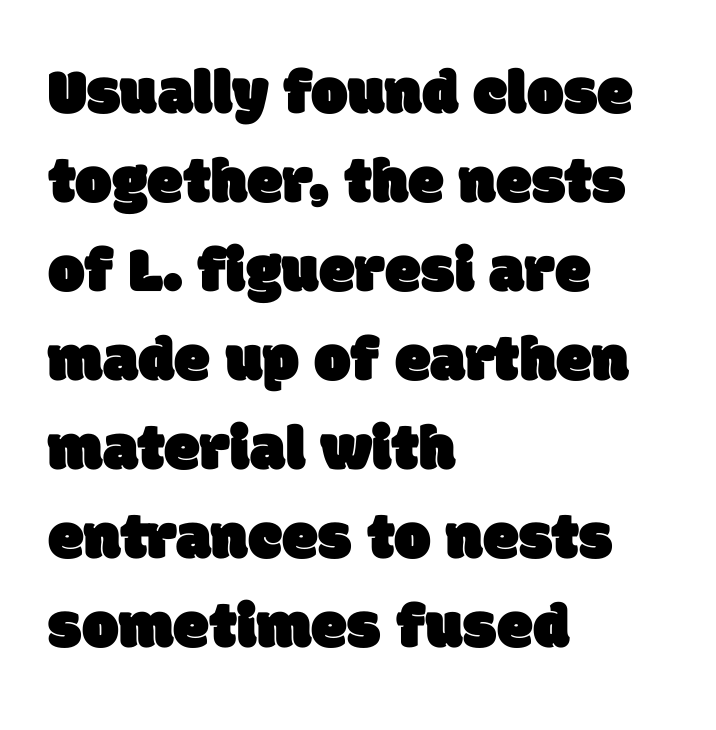
Q: Is the typeface a serif or a sans-serif typeface? A: Sans-serif.
Q: Is the text underlined? A: No.
Q: How is the paragraph aligned? A: Left-aligned.
Q: Is the spacing between letters normal or unusually wide? A: Normal.
Q: Is the spacing between lines tight, normal or loose? A: Normal.
Q: Width (condensed, normal, or wide)? A: Normal.
Q: Stroke contrast? A: Low.
Q: x-height? A: Large.
Q: Monospaced? A: No.
